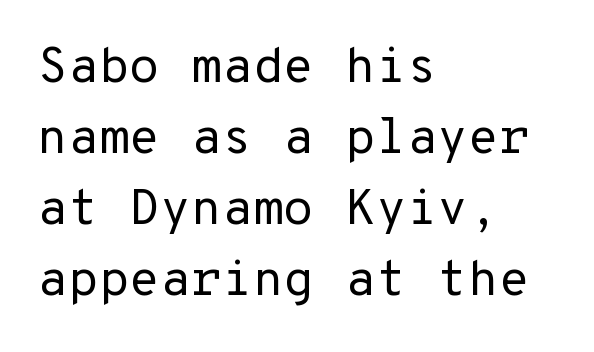
This sample is left-justified, so line endings fall wherever the words run out. This reads as an unemphasized weight, regular at the heaviest. Italic: no, the glyphs are upright roman. This is sans-serif lettering, the kind often seen on screens and signage. What stands out about the letter spacing? Nothing — it is the standard amount. Is there much room between lines? A standard amount, neither cramped nor airy.
